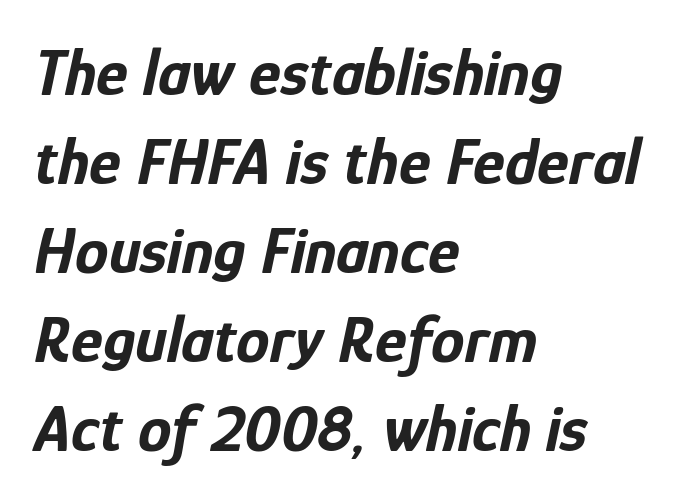
Q: Is the text bold? A: Yes.
Q: Is the text italic (slanted)? A: Yes, it leans right by about 12 degrees.
Q: Is the text underlined? A: No.
Q: How is the paragraph aligned? A: Left-aligned.
Q: Is the spacing between letters normal or unusually wide? A: Normal.
Q: Is the spacing between lines tight, normal or loose? A: Normal.
Q: Width (condensed, normal, or wide)? A: Condensed.
Q: Stroke contrast? A: Low.
Q: x-height? A: Medium.
Q: Monospaced? A: No.
